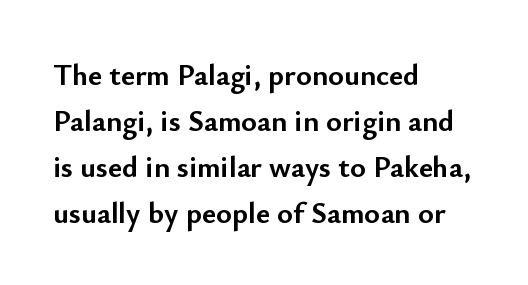
{"serif": "no", "italic": "no", "bold": "yes", "weight": "semibold", "width": "normal", "stroke_contrast": "low", "x_height": "small", "monospaced": "no", "underline": "no", "align": "left", "line_spacing": "normal", "line_spacing_ratio": 1.53, "letter_spacing": "normal", "letter_spacing_em": 0.0, "glyph_px": 30}
